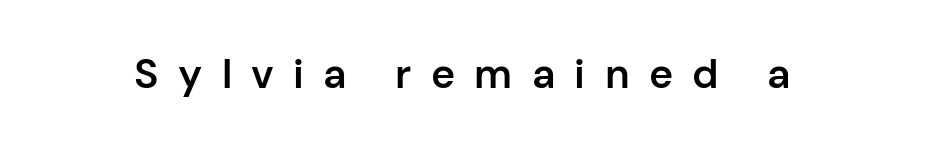
{"serif": "no", "italic": "no", "bold": "semi", "weight": "semibold", "width": "normal", "stroke_contrast": "low", "x_height": "medium", "monospaced": "no", "underline": "no", "letter_spacing": "wide", "letter_spacing_em": 0.47, "glyph_px": 41}
